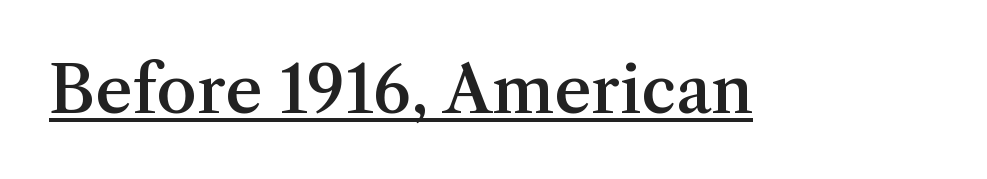
{"serif": "yes", "italic": "no", "bold": "semi", "weight": "semibold", "width": "normal", "stroke_contrast": "medium", "x_height": "medium", "monospaced": "no", "underline": "yes", "letter_spacing": "normal", "letter_spacing_em": 0.0, "glyph_px": 65}
